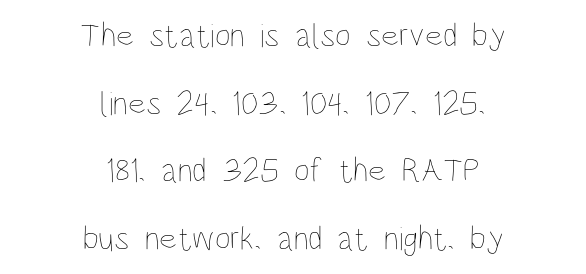
{"italic": "no", "bold": "no", "weight": "thin", "width": "condensed", "stroke_contrast": "low", "x_height": "large", "monospaced": "no", "underline": "no", "align": "center", "line_spacing": "loose", "line_spacing_ratio": 1.99, "letter_spacing": "normal", "letter_spacing_em": 0.0, "glyph_px": 34}
